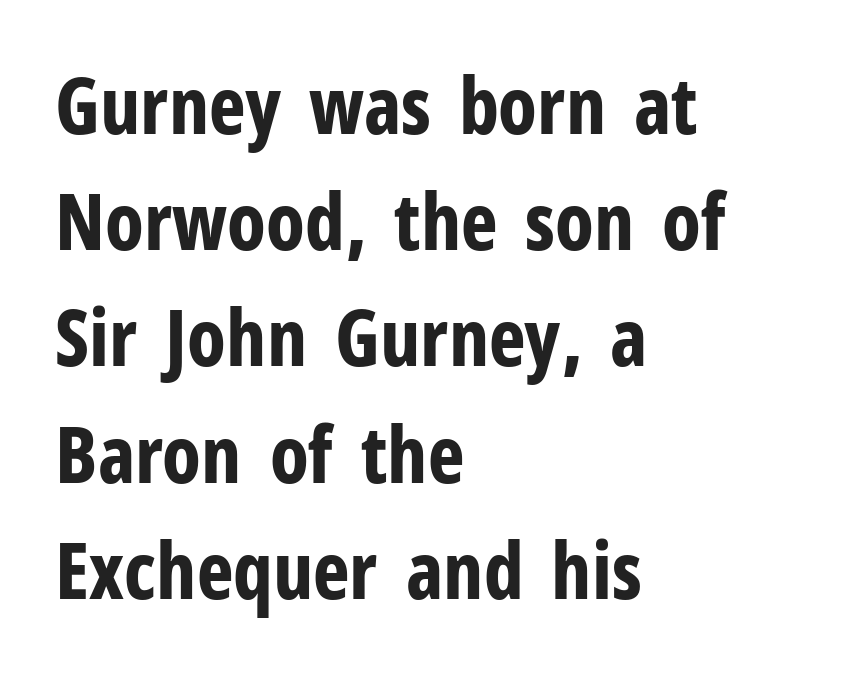
The image shows 78 px bold, condensed sans-serif type, upright; set left-aligned, normal line spacing (1.49x), normal letter spacing, not underlined; low stroke contrast and a medium x-height.
